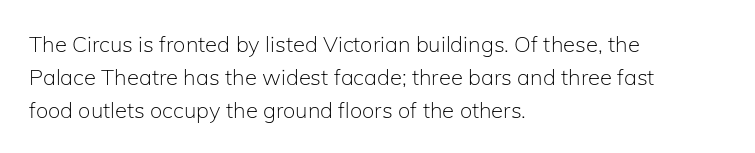
Descender tails drop into unmarked territory. Vertically, the passage feels balanced, rows spaced as you'd expect. The typesetter chose a ragged-right arrangement here. The typography opts for an upright posture over an oblique one. The rendering keeps characters at their native spacing. Stroke mass is kept to a normal reading level or below.
